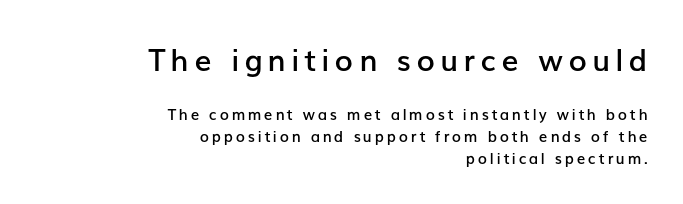
{"serif": "no", "italic": "no", "bold": "semi", "weight": "semibold", "width": "normal", "stroke_contrast": "low", "x_height": "medium", "monospaced": "no", "underline": "no", "align": "right", "line_spacing": "normal", "line_spacing_ratio": 1.45, "larger_block": "first", "size_ratio": 2.0, "glyph_px": 30}
